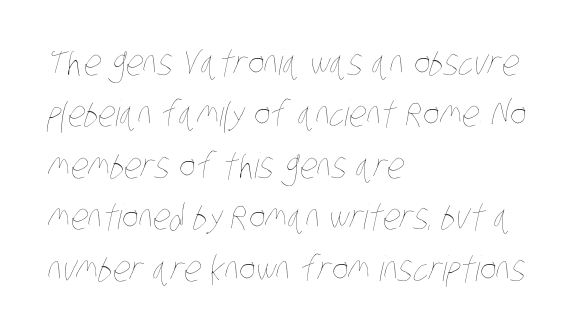
Q: Is the text bold? A: No.
Q: Is the text underlined? A: No.
Q: How is the paragraph aligned? A: Left-aligned.
Q: Is the spacing between letters normal or unusually wide? A: Normal.
Q: Is the spacing between lines tight, normal or loose? A: Normal.
Q: Width (condensed, normal, or wide)? A: Condensed.
Q: Stroke contrast? A: Low.
Q: x-height? A: Large.
Q: Monospaced? A: No.
